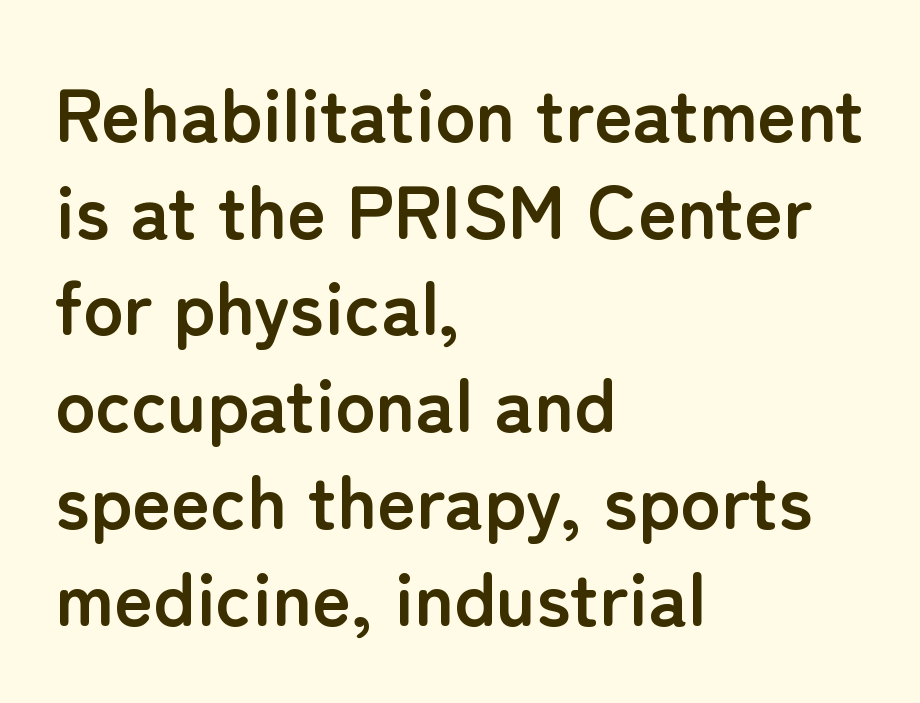
{"serif": "no", "italic": "no", "bold": "yes", "weight": "semibold", "width": "normal", "stroke_contrast": "low", "x_height": "medium", "monospaced": "no", "underline": "no", "align": "left", "line_spacing": "normal", "line_spacing_ratio": 1.29, "letter_spacing": "normal", "letter_spacing_em": 0.0, "glyph_px": 75}
